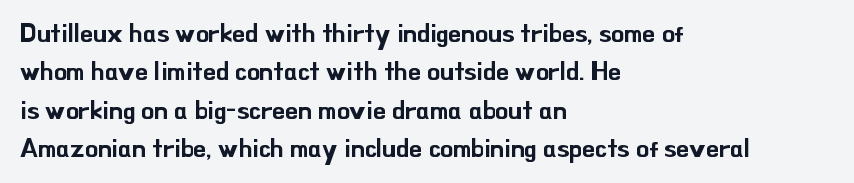
{"italic": "no", "underline": "no", "align": "left", "line_spacing": "normal", "line_spacing_ratio": 1.48, "letter_spacing": "normal", "letter_spacing_em": 0.0, "glyph_px": 26}
